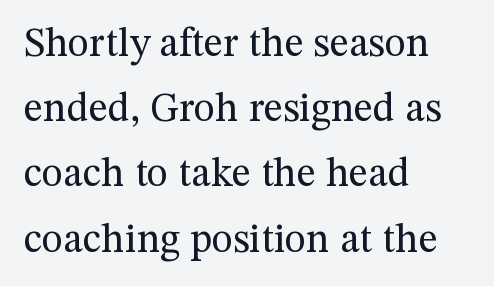
Q: Is the text bold? A: No.
Q: Is the text italic (slanted)? A: No, it is upright.
Q: Is the typeface a serif or a sans-serif typeface? A: Serif.
Q: Is the text underlined? A: No.
Q: How is the paragraph aligned? A: Left-aligned.
Q: Is the spacing between letters normal or unusually wide? A: Normal.
Q: Is the spacing between lines tight, normal or loose? A: Normal.
Q: Width (condensed, normal, or wide)? A: Normal.
Q: Stroke contrast? A: Medium.
Q: x-height? A: Medium.
Q: Monospaced? A: No.
